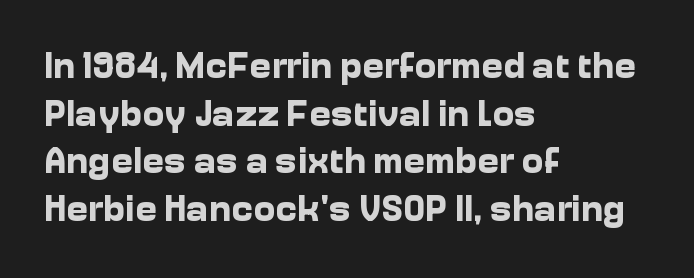
The image shows 37 px bold sans-serif type, upright; set left-aligned, normal line spacing (1.29x), normal letter spacing, not underlined; low stroke contrast and a medium x-height.
